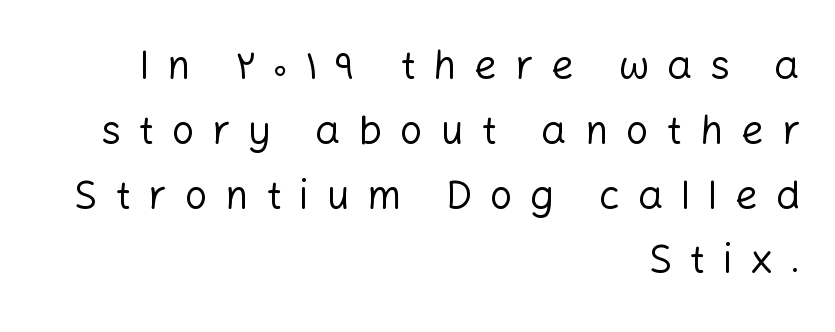
Q: Is the text bold? A: No.
Q: Is the text italic (slanted)? A: No, it is upright.
Q: Is the typeface a serif or a sans-serif typeface? A: Sans-serif.
Q: Is the text underlined? A: No.
Q: How is the paragraph aligned? A: Right-aligned.
Q: Is the spacing between letters normal or unusually wide? A: Unusually wide.
Q: Is the spacing between lines tight, normal or loose? A: Normal.
Q: Width (condensed, normal, or wide)? A: Normal.
Q: Stroke contrast? A: Low.
Q: x-height? A: Medium.
Q: Monospaced? A: No.
